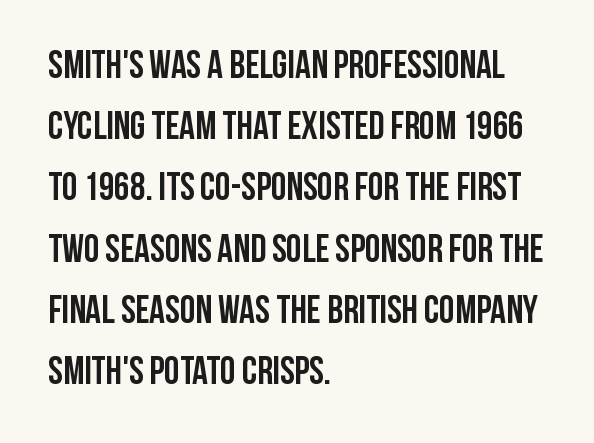
The glyphs in this specimen are sans serif. Nothing unusual about the tracking: characters are spaced as the font intends. Leading: standard. If you drew a line through each stem, it would be perfectly vertical.
